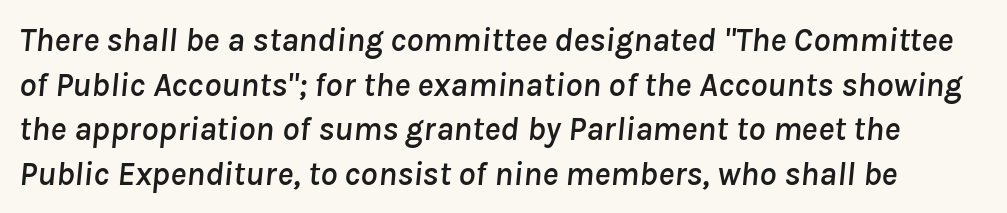
The image shows 34 px text type, italic (leaning right); set normal line spacing (1.31x), normal letter spacing, not underlined; low stroke contrast and a medium x-height.
